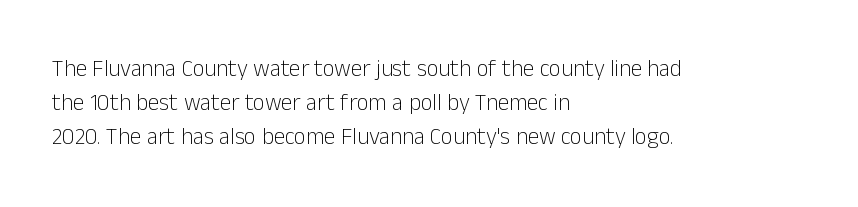
The image shows 23 px text type, upright; set left-aligned, normal line spacing (1.48x), normal letter spacing, not underlined.
